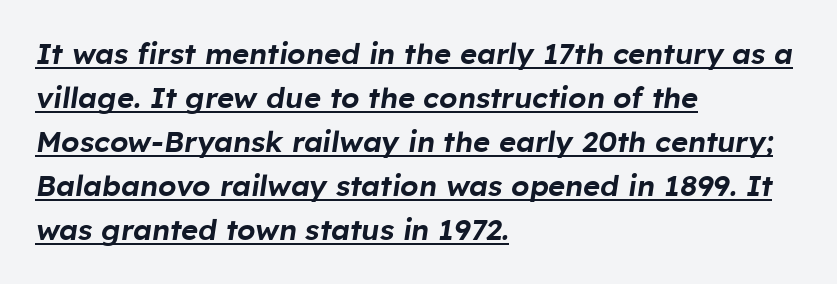
Q: Is the text italic (slanted)? A: Yes, it leans right by about 8 degrees.
Q: Is the text underlined? A: Yes.
Q: How is the paragraph aligned? A: Left-aligned.
Q: Is the spacing between letters normal or unusually wide? A: Normal.
Q: Is the spacing between lines tight, normal or loose? A: Normal.
Q: Width (condensed, normal, or wide)? A: Normal.
Q: Stroke contrast? A: Low.
Q: x-height? A: Medium.
Q: Monospaced? A: No.
